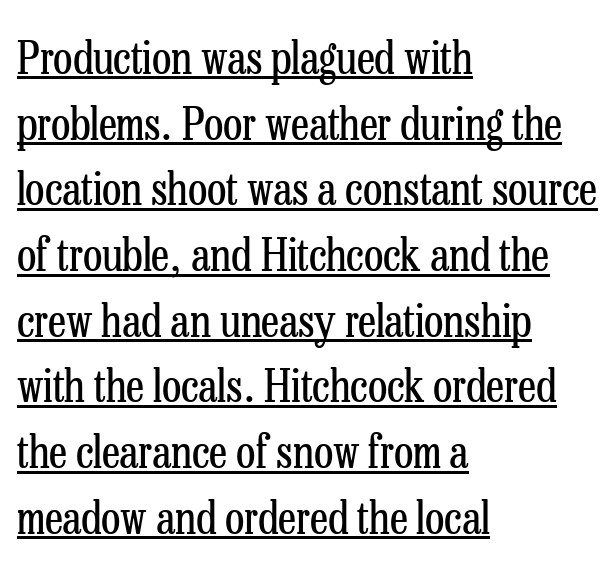
The image shows 45 px regular-weight, condensed serif type, upright; set left-aligned, normal line spacing (1.46x), normal letter spacing, underlined; low stroke contrast and a medium x-height.
